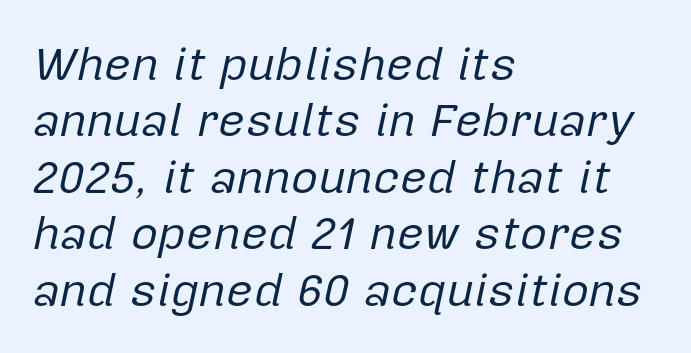
Q: Is the text bold? A: No.
Q: Is the text italic (slanted)? A: Yes, it leans right by about 12 degrees.
Q: Is the text underlined? A: No.
Q: How is the paragraph aligned? A: Left-aligned.
Q: Is the spacing between letters normal or unusually wide? A: Normal.
Q: Width (condensed, normal, or wide)? A: Normal.
Q: Stroke contrast? A: Low.
Q: x-height? A: Medium.
Q: Monospaced? A: No.
